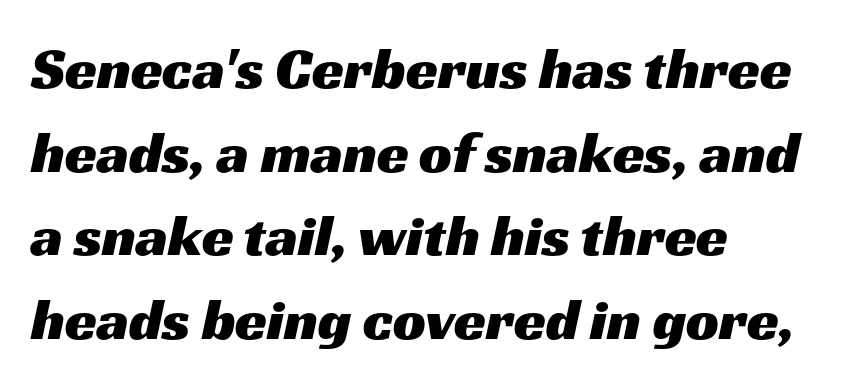
Q: Is the typeface a serif or a sans-serif typeface? A: Sans-serif.
Q: Is the text underlined? A: No.
Q: How is the paragraph aligned? A: Left-aligned.
Q: Is the spacing between letters normal or unusually wide? A: Normal.
Q: Is the spacing between lines tight, normal or loose? A: Normal.
Q: Width (condensed, normal, or wide)? A: Wide.
Q: Stroke contrast? A: Medium.
Q: x-height? A: Medium.
Q: Monospaced? A: No.
